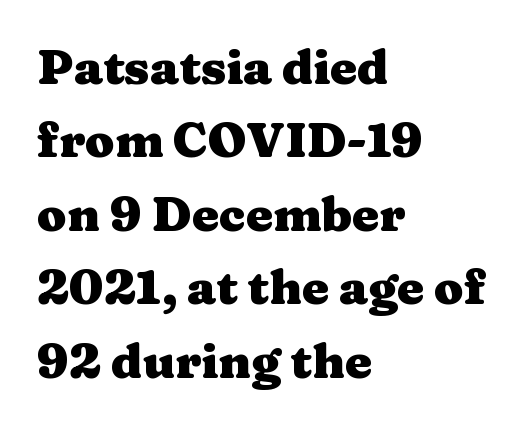
Q: Is the text bold? A: Yes.
Q: Is the text italic (slanted)? A: No, it is upright.
Q: Is the typeface a serif or a sans-serif typeface? A: Serif.
Q: Is the text underlined? A: No.
Q: How is the paragraph aligned? A: Left-aligned.
Q: Is the spacing between letters normal or unusually wide? A: Normal.
Q: Is the spacing between lines tight, normal or loose? A: Normal.
Q: Width (condensed, normal, or wide)? A: Wide.
Q: Stroke contrast? A: Medium.
Q: x-height? A: Medium.
Q: Monospaced? A: No.
